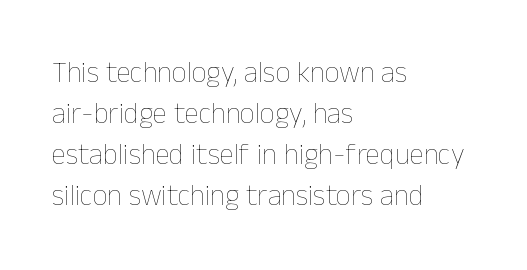
The face used here is proportionally spaced, like ordinary book or web type. One-word summary of the alignment: left. Bold? No — there's no thickening of the strokes. The lines sit at an ordinary, default distance from one another. Has an underline been added? It has not.
